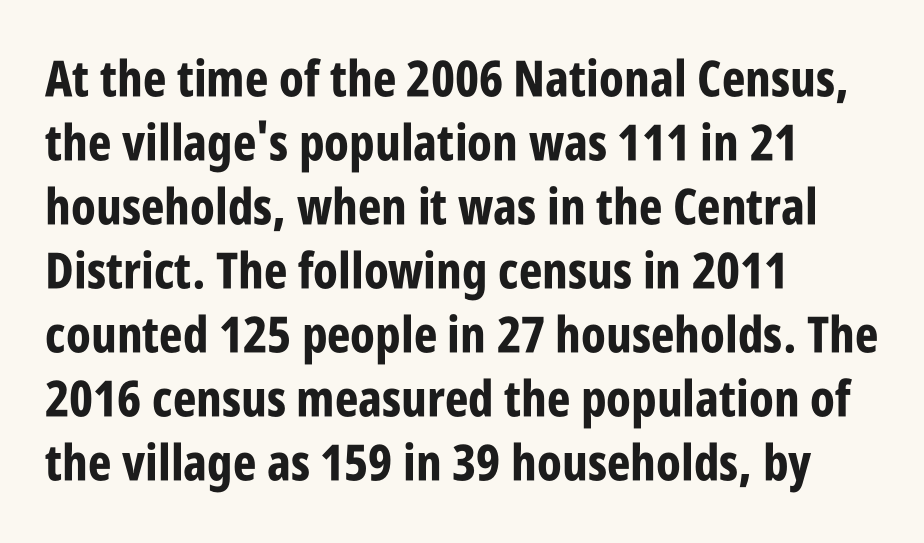
{"serif": "no", "italic": "no", "bold": "yes", "weight": "bold", "width": "condensed", "stroke_contrast": "low", "x_height": "large", "monospaced": "no", "underline": "no", "align": "left", "line_spacing": "normal", "line_spacing_ratio": 1.28, "letter_spacing": "normal", "letter_spacing_em": 0.0, "glyph_px": 50}
